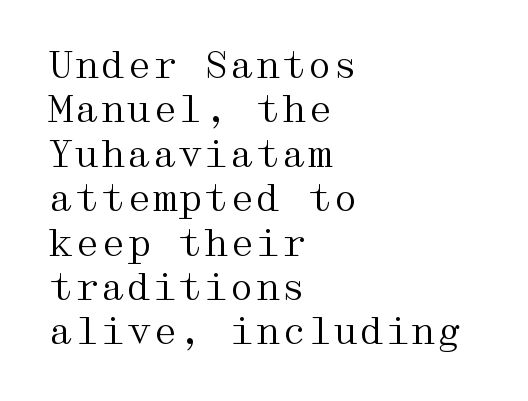
The image shows 37 px regular-weight, wide serif type, upright; set left-aligned, line spacing 1.2x, normal letter spacing, not underlined; medium stroke contrast and a medium x-height.
